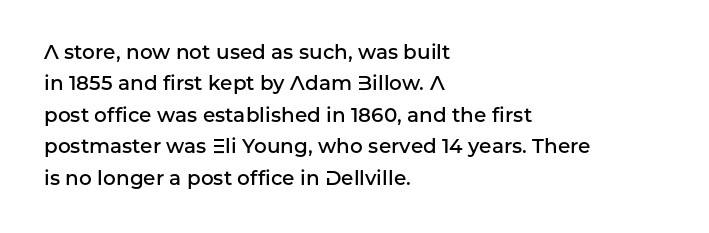
{"italic": "no", "bold": "semi", "underline": "no", "align": "left", "line_spacing": "normal", "line_spacing_ratio": 1.57, "letter_spacing": "normal", "letter_spacing_em": 0.0, "glyph_px": 20}
